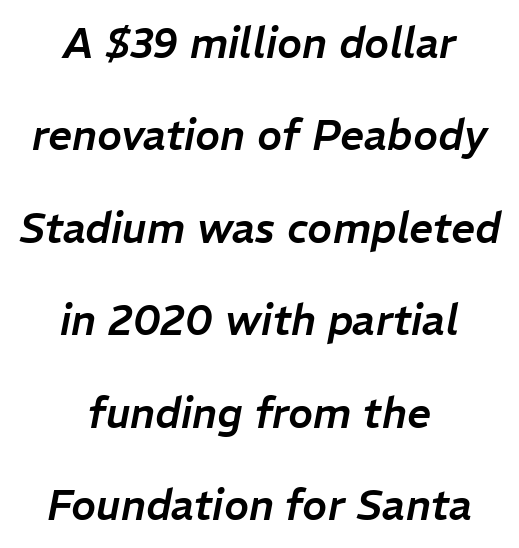
{"italic": "yes", "lean": "right", "slant_degrees": 11, "width": "normal", "stroke_contrast": "low", "x_height": "medium", "monospaced": "no", "underline": "no", "align": "center", "line_spacing": "loose", "line_spacing_ratio": 2.2, "letter_spacing": "normal", "letter_spacing_em": 0.0, "glyph_px": 42}
